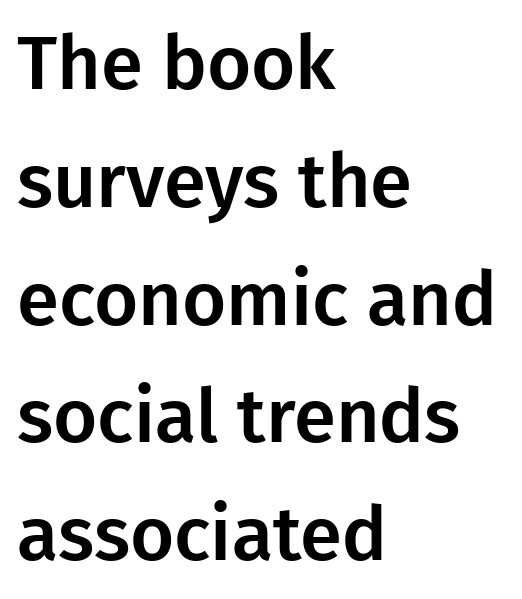
Q: Is the text italic (slanted)? A: No, it is upright.
Q: Is the typeface a serif or a sans-serif typeface? A: Sans-serif.
Q: Is the text underlined? A: No.
Q: How is the paragraph aligned? A: Left-aligned.
Q: Is the spacing between letters normal or unusually wide? A: Normal.
Q: Is the spacing between lines tight, normal or loose? A: Normal.
Q: Width (condensed, normal, or wide)? A: Normal.
Q: Stroke contrast? A: Low.
Q: x-height? A: Medium.
Q: Monospaced? A: No.
